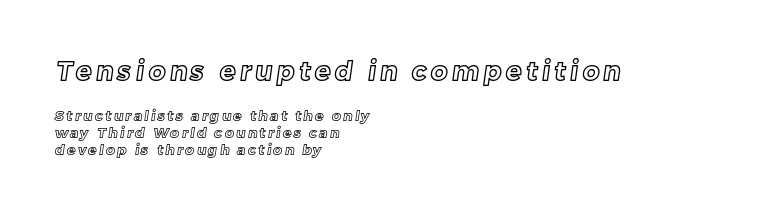
Q: Is the text underlined? A: No.
Q: How is the paragraph aligned? A: Left-aligned.
Q: Which block of text is set in a larger size, the first (top) or the second (bottom)? A: The first (top) one.
